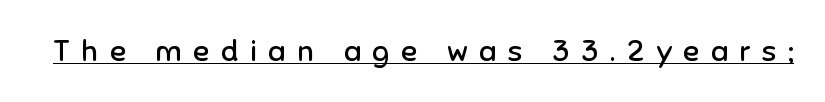
Short note: letters widely spaced. Check the space under the baseline: a stroke is drawn there. Is this a fixed-width face? No — the glyphs have proportional, varying widths. Counters stay open thanks to moderate or lighter strokes. Upright lettering throughout. The typeface chosen for these lines omits serifs.
